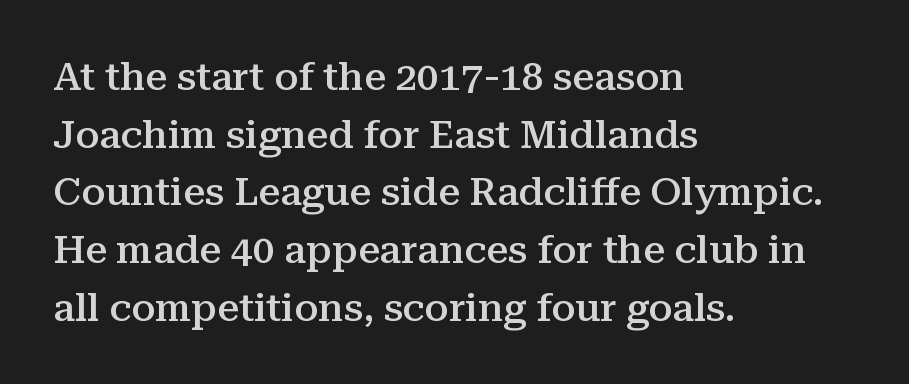
These lines sit exactly where default settings would place them. The foot of each line stays bare and open. The paragraph shown leans on its left margin. The strokes are fattened partway — semibold, not bold. Glyph-to-glyph distance matches everyday printed text.
